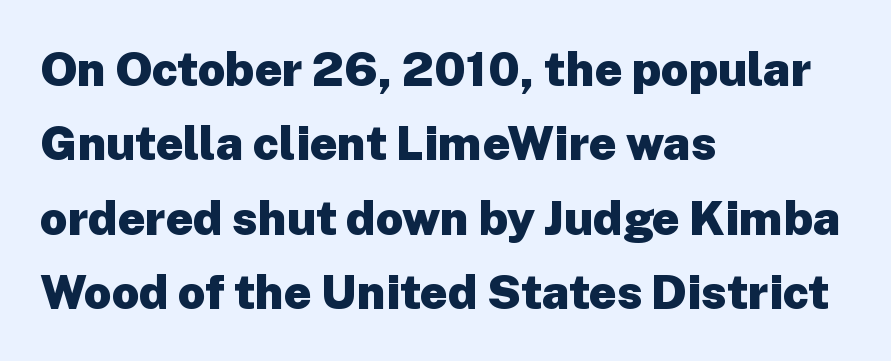
Rows of type keep a routine distance in the vertical direction. A clean baseline with only descenders dipping below it. The specimen reads as upright at a glance. Check where the strokes stop: nothing finishes them off — pure sans. Each line starts at the same left margin while the right side varies.
